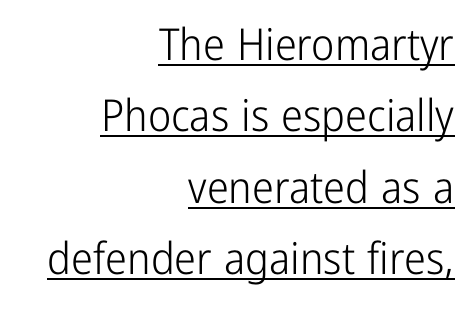
{"serif": "no", "italic": "no", "bold": "no", "weight": "light", "width": "condensed", "stroke_contrast": "low", "x_height": "medium", "monospaced": "no", "underline": "yes", "align": "right", "line_spacing": "normal", "line_spacing_ratio": 1.62, "letter_spacing": "normal", "letter_spacing_em": 0.0, "glyph_px": 44}
